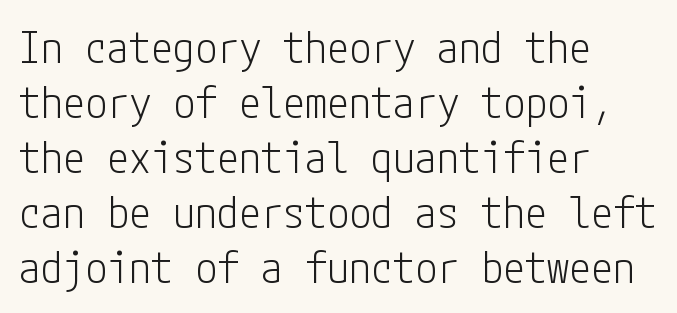
{"serif": "no", "italic": "no", "bold": "no", "weight": "light", "width": "condensed", "stroke_contrast": "low", "x_height": "medium", "underline": "no", "align": "left", "line_spacing": "normal", "line_spacing_ratio": 1.25, "letter_spacing": "normal", "letter_spacing_em": 0.0, "glyph_px": 44}
